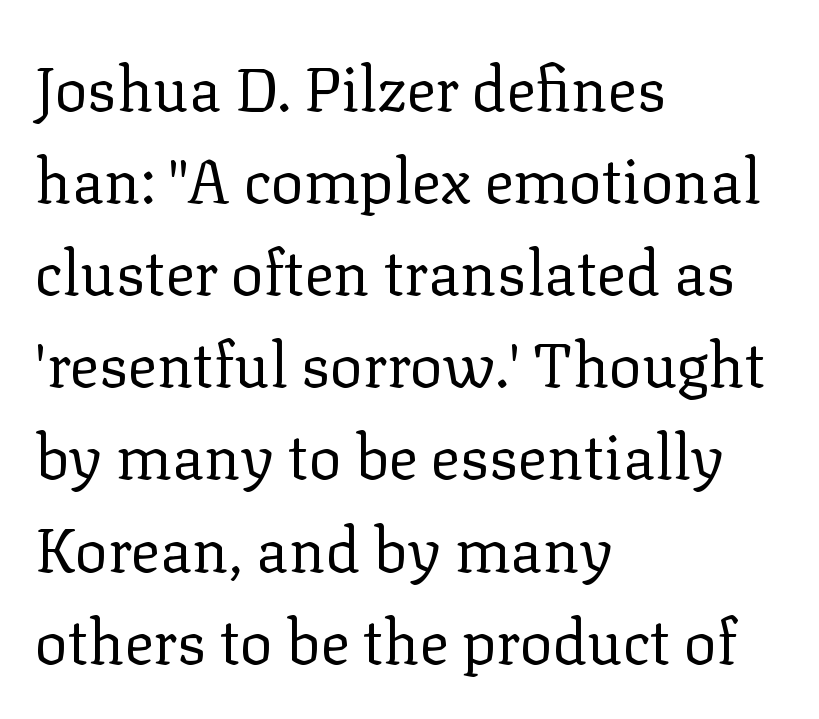
The image shows 61 px regular-weight serif type, upright; set left-aligned, normal line spacing (1.51x), normal letter spacing, not underlined; low stroke contrast and a medium x-height.
